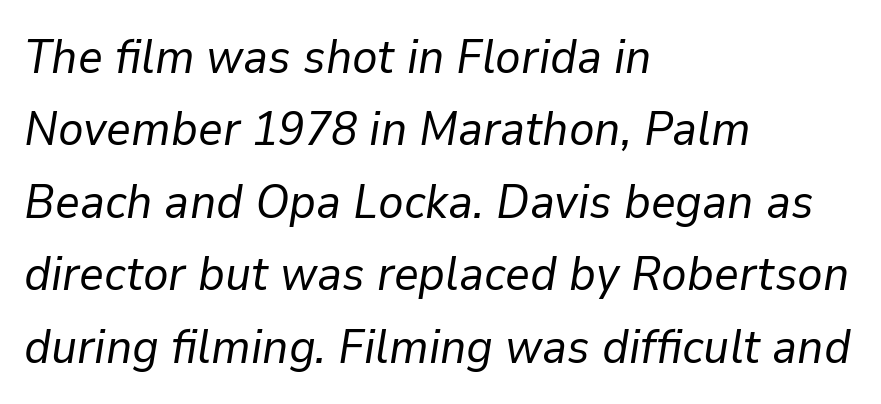
The image shows 48 px regular-weight type, italic (leaning right); set left-aligned, normal line spacing (1.51x), normal letter spacing, not underlined; low stroke contrast and a medium x-height.
